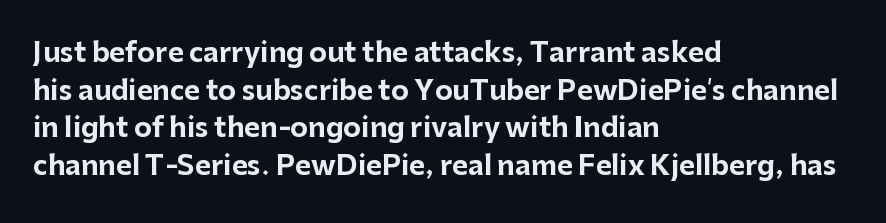
Q: Is the text bold? A: Yes.
Q: Is the text italic (slanted)? A: No, it is upright.
Q: Is the text underlined? A: No.
Q: How is the paragraph aligned? A: Left-aligned.
Q: Is the spacing between letters normal or unusually wide? A: Normal.
Q: Is the spacing between lines tight, normal or loose? A: Normal.
